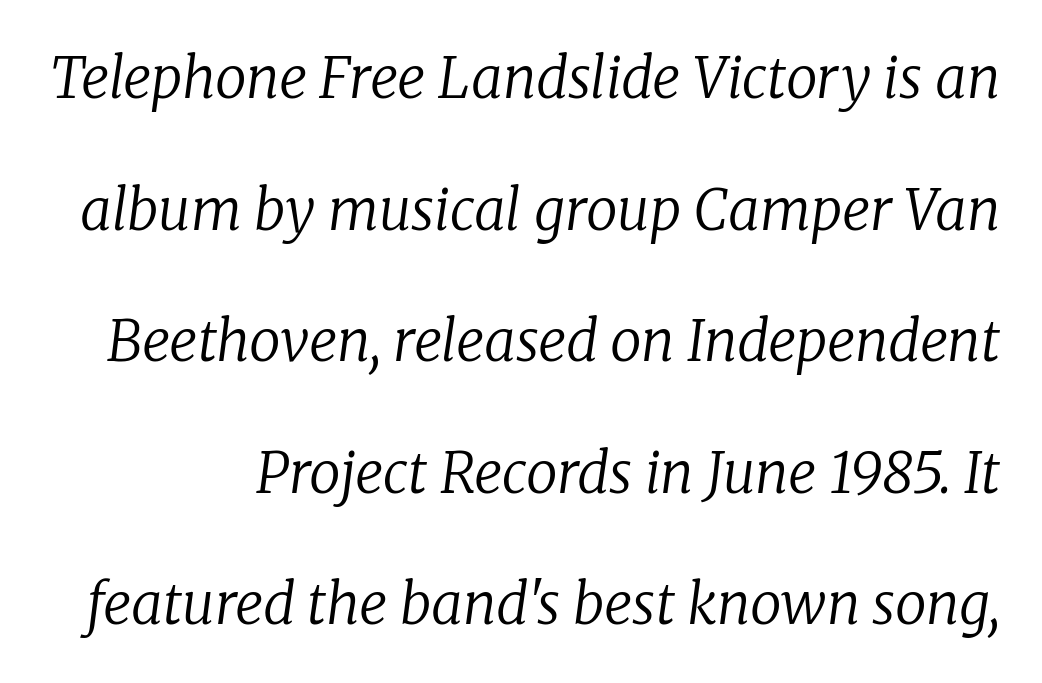
The letters carry serifs — small finishing strokes at the ends of their stems. Honestly, there is no underline to notice here at all. Standard letterfit; no display-style spreading of the glyphs. A quiet, ordinary-to-light weight characterises the typeface.
